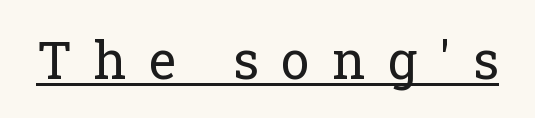
Every word sits above its own underline. Weight class: somewhere from thin through regular. Spacing verdict: proportional, widths tailored to each character. A typesetter would label this face a serif. Notice how the stems are strictly vertical — no italics here. The tracking jumps out immediately: characters are airy and widely separated.
